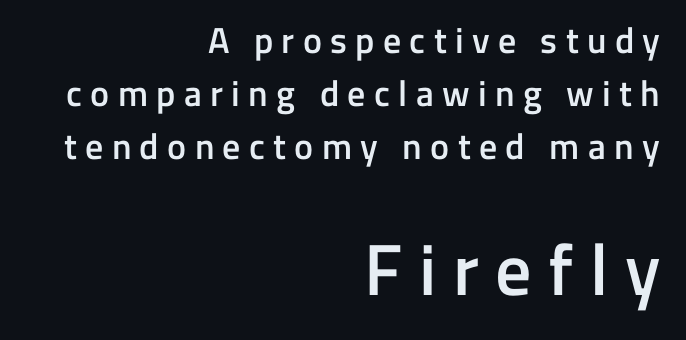
Q: Is the text bold? A: Semi-bold.
Q: Is the text italic (slanted)? A: No, it is upright.
Q: Is the typeface a serif or a sans-serif typeface? A: Sans-serif.
Q: Is the text underlined? A: No.
Q: How is the paragraph aligned? A: Right-aligned.
Q: Is the spacing between letters normal or unusually wide? A: Unusually wide.
Q: Is the spacing between lines tight, normal or loose? A: Normal.
Q: Which block of text is set in a larger size, the first (top) or the second (bottom)? A: The second (bottom) one.
Q: Width (condensed, normal, or wide)? A: Normal.
Q: Stroke contrast? A: Low.
Q: x-height? A: Medium.
Q: Monospaced? A: No.
